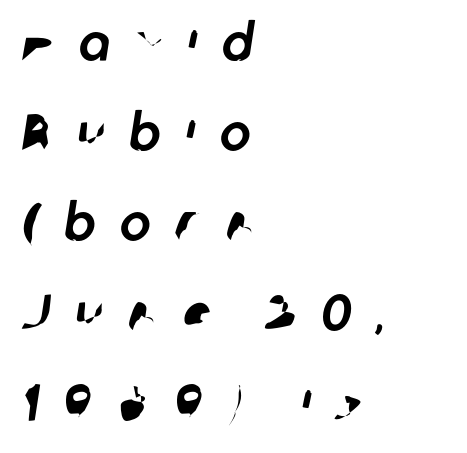
Where is the straight margin? On the left. Compared with typical body copy, the letter spacing here is much looser. Here the designer chose a conventional face with non-uniform glyph widths. Check where the strokes stop: nothing finishes them off — pure sans. The string is rendered with underlining switched off.
